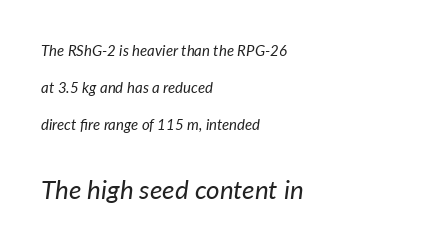
Q: Is the text bold? A: No.
Q: Is the text italic (slanted)? A: Yes, it leans right by about 7 degrees.
Q: Is the text underlined? A: No.
Q: How is the paragraph aligned? A: Left-aligned.
Q: Is the spacing between letters normal or unusually wide? A: Normal.
Q: Is the spacing between lines tight, normal or loose? A: Loose.
Q: Which block of text is set in a larger size, the first (top) or the second (bottom)? A: The second (bottom) one.
